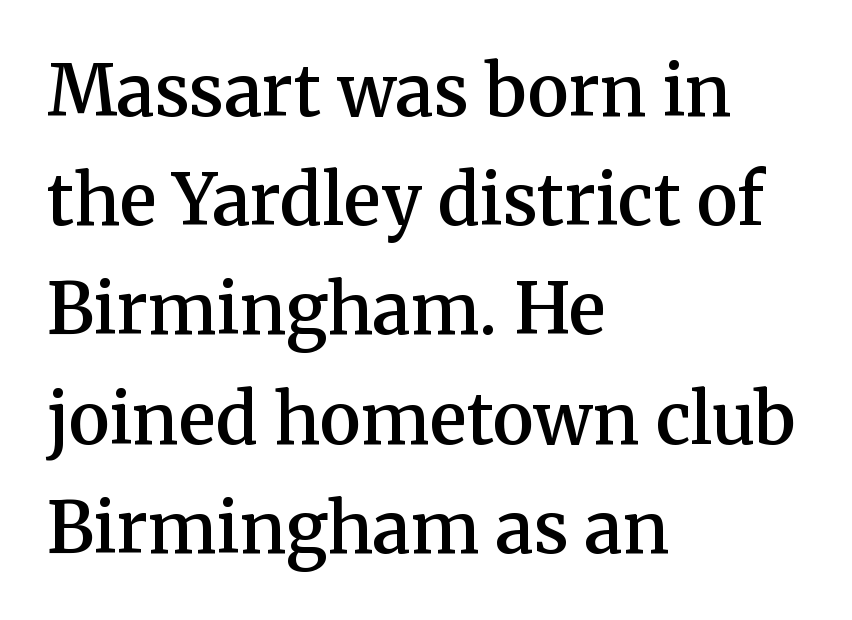
Q: Is the text bold? A: Semi-bold.
Q: Is the text italic (slanted)? A: No, it is upright.
Q: Is the typeface a serif or a sans-serif typeface? A: Serif.
Q: Is the text underlined? A: No.
Q: How is the paragraph aligned? A: Left-aligned.
Q: Is the spacing between letters normal or unusually wide? A: Normal.
Q: Is the spacing between lines tight, normal or loose? A: Normal.
Q: Width (condensed, normal, or wide)? A: Normal.
Q: Stroke contrast? A: Medium.
Q: x-height? A: Medium.
Q: Monospaced? A: No.
